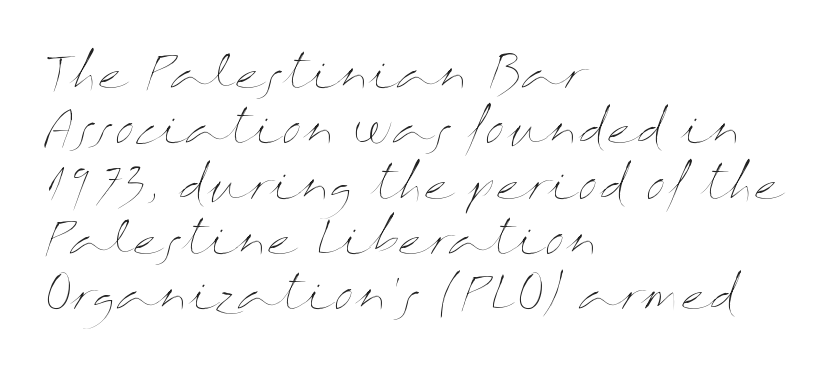
Q: Is the text bold? A: No.
Q: Is the text italic (slanted)? A: Yes.
Q: Is the text underlined? A: No.
Q: How is the paragraph aligned? A: Left-aligned.
Q: Is the spacing between letters normal or unusually wide? A: Normal.
Q: Width (condensed, normal, or wide)? A: Wide.
Q: Stroke contrast? A: Medium.
Q: x-height? A: Medium.
Q: Monospaced? A: No.
